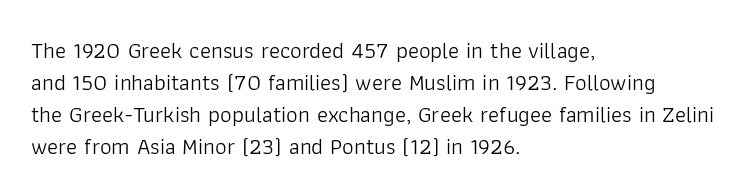
Caption: standard tracking, unaltered. Does the leading feel generous? No, just average. The lines are quadded left. Check the space under the baseline: it is left empty.
